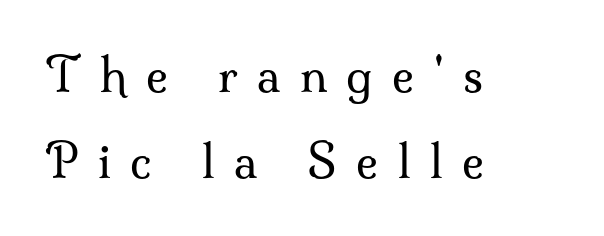
Is the stroke heavy? The answer is a plain regular-or-lighter. A typesetter would label this face a serif. Clear beneath every line of the passage. Every character sits straight up, as roman type does.
